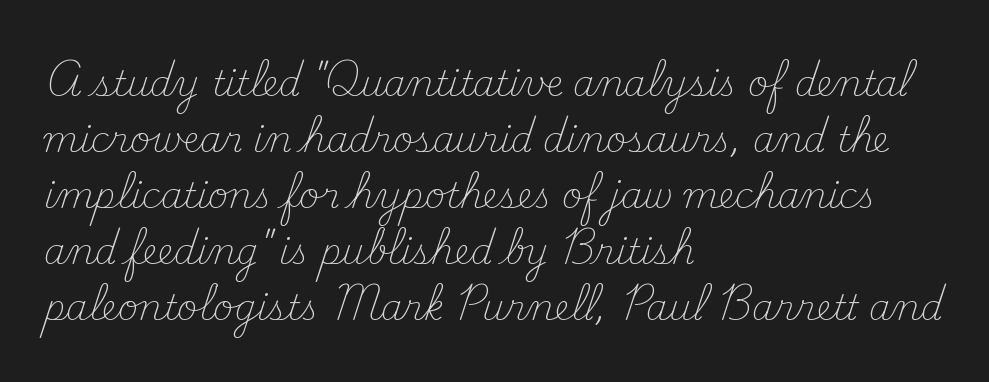
Q: Is the text bold? A: No.
Q: Is the text italic (slanted)? A: Yes.
Q: Is the typeface a serif or a sans-serif typeface? A: Serif.
Q: Is the text underlined? A: No.
Q: How is the paragraph aligned? A: Left-aligned.
Q: Is the spacing between letters normal or unusually wide? A: Normal.
Q: Is the spacing between lines tight, normal or loose? A: Normal.
Q: Width (condensed, normal, or wide)? A: Normal.
Q: Stroke contrast? A: Medium.
Q: x-height? A: Small.
Q: Monospaced? A: No.
